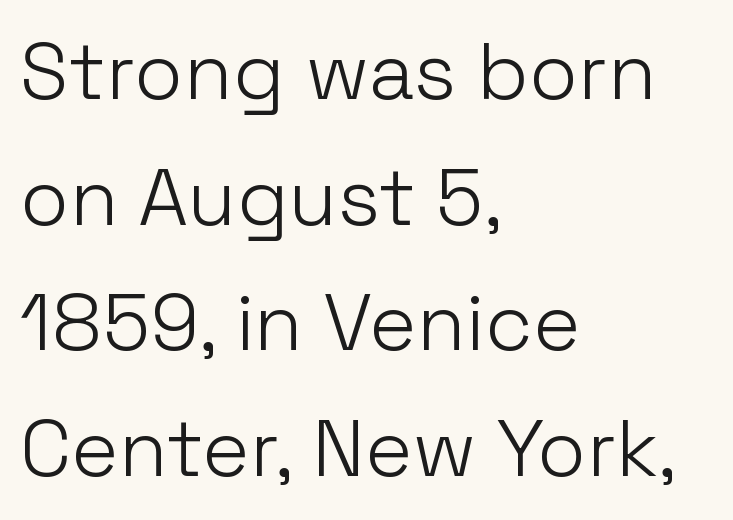
Q: Is the text bold? A: No.
Q: Is the text italic (slanted)? A: No, it is upright.
Q: Is the typeface a serif or a sans-serif typeface? A: Sans-serif.
Q: Is the text underlined? A: No.
Q: How is the paragraph aligned? A: Left-aligned.
Q: Is the spacing between letters normal or unusually wide? A: Normal.
Q: Is the spacing between lines tight, normal or loose? A: Normal.
Q: Width (condensed, normal, or wide)? A: Normal.
Q: Stroke contrast? A: Low.
Q: x-height? A: Medium.
Q: Monospaced? A: No.
